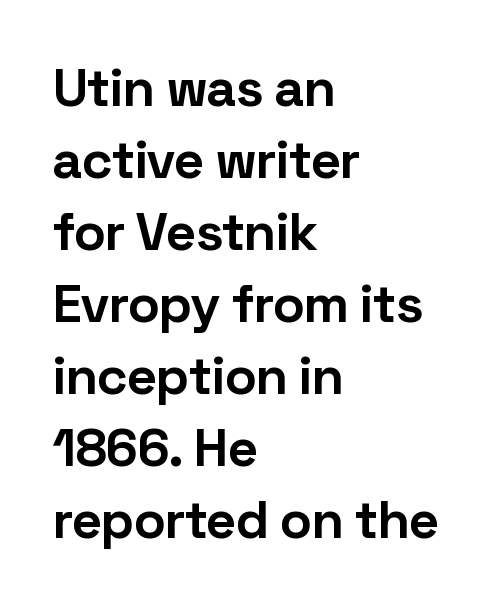
Q: Is the text bold? A: Yes.
Q: Is the text italic (slanted)? A: No, it is upright.
Q: Is the typeface a serif or a sans-serif typeface? A: Sans-serif.
Q: Is the text underlined? A: No.
Q: How is the paragraph aligned? A: Left-aligned.
Q: Is the spacing between letters normal or unusually wide? A: Normal.
Q: Is the spacing between lines tight, normal or loose? A: Normal.
Q: Width (condensed, normal, or wide)? A: Normal.
Q: Stroke contrast? A: Low.
Q: x-height? A: Medium.
Q: Monospaced? A: No.
